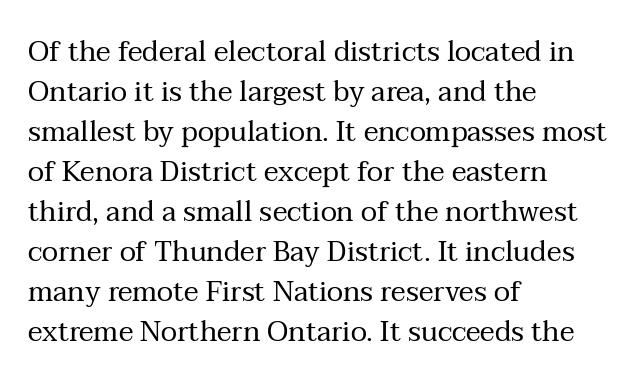
Do the characters align in a grid? No, the font is proportional. The letters stand upright; this is a roman face. The letterforms sit at book weight or below. The space between consecutive lines is moderate. The ragged edge is on the right, which tells us the setting is flush left. Does extra space separate the letters? No, they use regular spacing.
